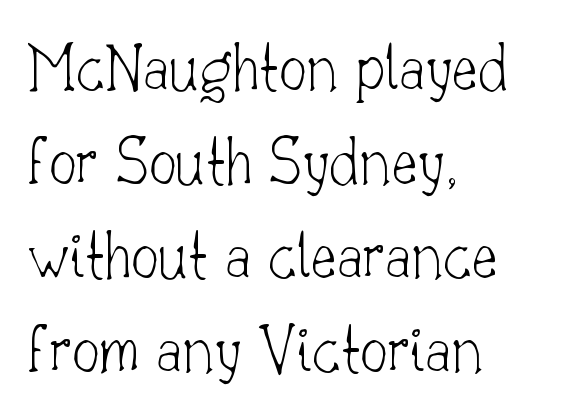
The image shows 69 px thin serif type, upright; set left-aligned, normal line spacing (1.36x), normal letter spacing, not underlined; low stroke contrast and a small x-height.
